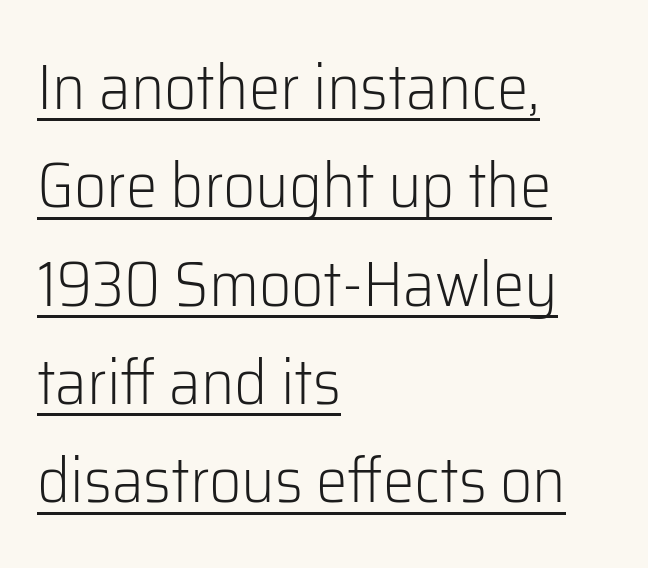
The image shows 63 px light sans-serif type, upright; set left-aligned, normal line spacing (1.56x), normal letter spacing, underlined; low stroke contrast and a medium x-height.
